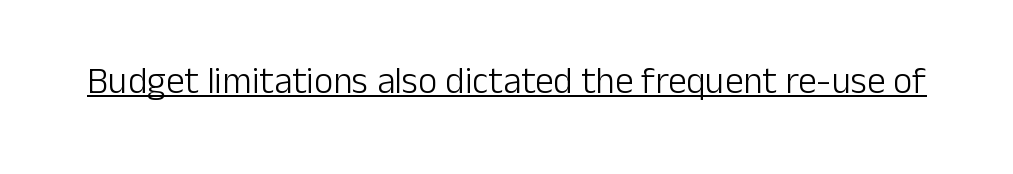
{"serif": "no", "italic": "no", "bold": "no", "weight": "light", "width": "normal", "stroke_contrast": "low", "x_height": "medium", "monospaced": "no", "underline": "yes", "letter_spacing": "normal", "letter_spacing_em": 0.0, "glyph_px": 37}
